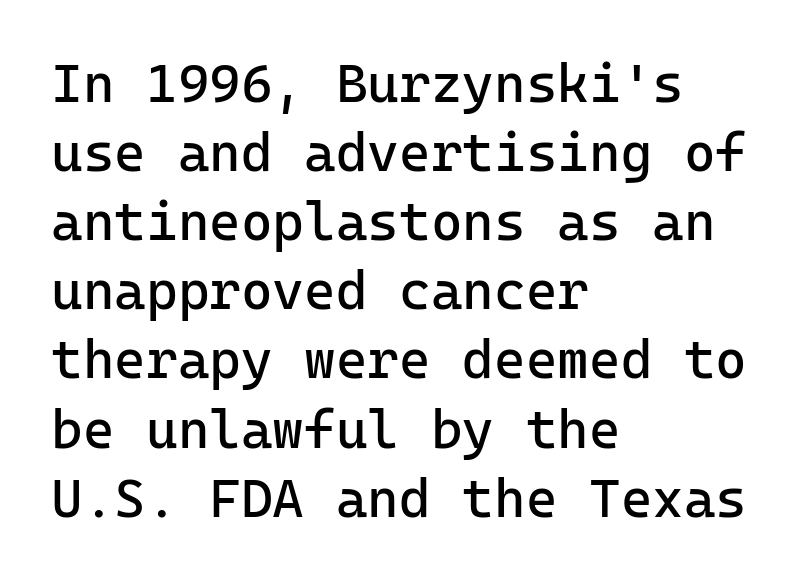
The image shows 54 px regular-weight sans-serif type, upright; set left-aligned, normal line spacing (1.28x), normal letter spacing, not underlined; low stroke contrast and a medium x-height.
